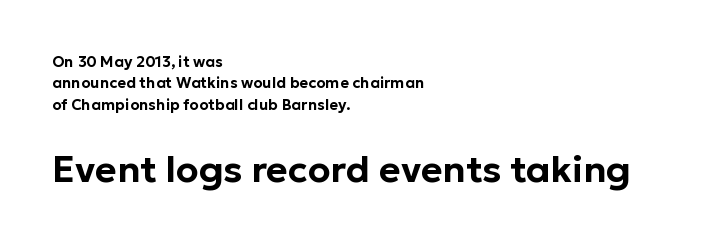
{"serif": "no", "italic": "no", "width": "normal", "stroke_contrast": "low", "x_height": "medium", "monospaced": "no", "underline": "no", "align": "left", "line_spacing": "normal", "line_spacing_ratio": 1.42, "letter_spacing": "normal", "letter_spacing_em": 0.0, "larger_block": "second", "size_ratio": 2.47, "glyph_px": 37}
